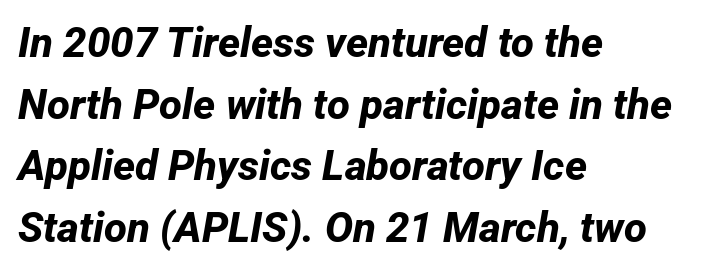
{"serif": "no", "bold": "yes", "weight": "bold", "width": "normal", "stroke_contrast": "low", "x_height": "medium", "monospaced": "no", "underline": "no", "align": "left", "line_spacing": "normal", "line_spacing_ratio": 1.47, "letter_spacing": "normal", "letter_spacing_em": 0.0, "glyph_px": 42}
